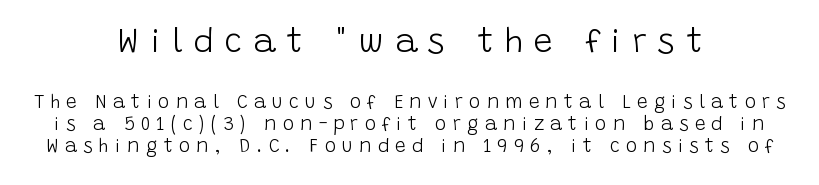
Decoration check: the copy has no underline. A light-to-regular cut is what we see here. The letters stand straight up with perfectly vertical stems. Look at the glyph heights: the upper group is clearly the bigger setting. The face used here is proportionally spaced, like ordinary book or web type.
